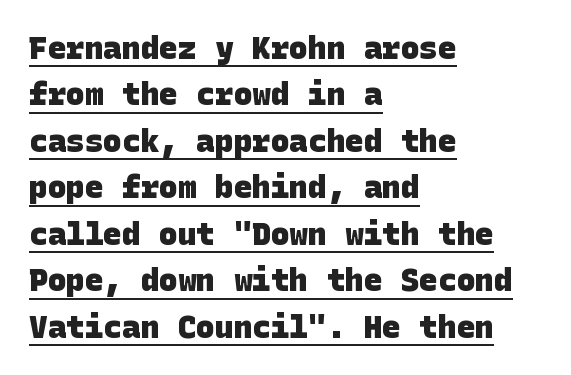
The image shows 31 px heavy sans-serif type; set left-aligned, normal line spacing (1.5x), normal letter spacing, underlined; low stroke contrast and a large x-height.
